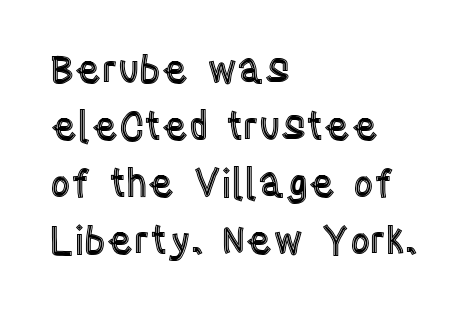
{"italic": "no", "width": "condensed", "x_height": "large", "monospaced": "no", "underline": "no", "align": "left", "line_spacing": "normal", "line_spacing_ratio": 1.46, "letter_spacing": "normal", "letter_spacing_em": 0.0, "glyph_px": 39}
